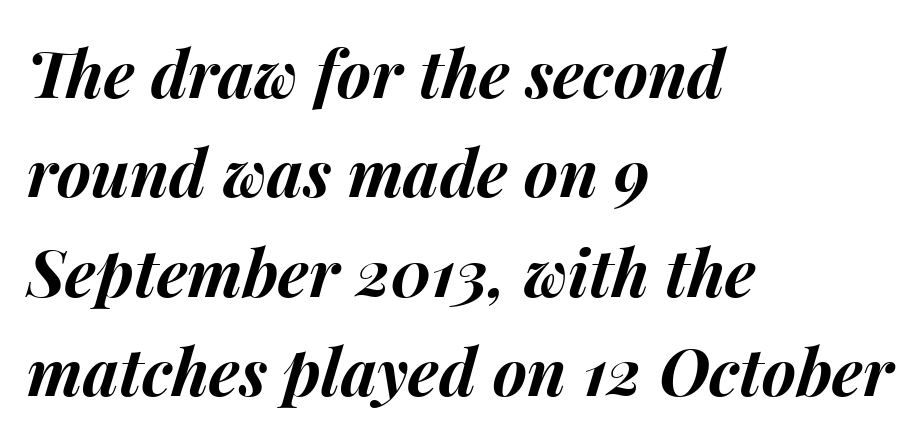
The image shows 65 px bold type, italic (leaning right); set left-aligned, normal line spacing (1.53x), normal letter spacing, not underlined; medium stroke contrast and a medium x-height.
